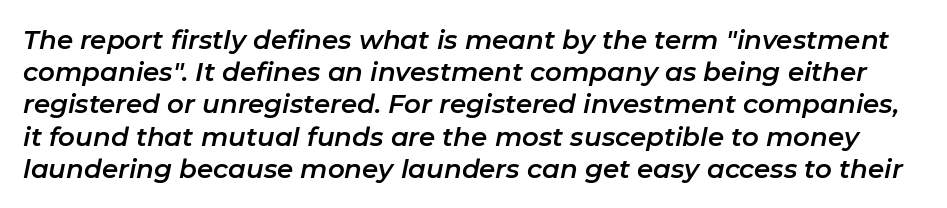
Tracking value appears to be zero — textbook default spacing. Style check: oblique. The area under the type is left untouched.
